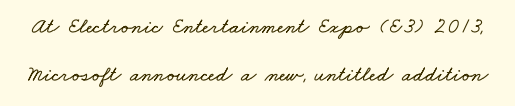
No word sits above an underline. Nobody touched the tracking dial on this one. What's the leading like? Stretched, with rows far apart.
